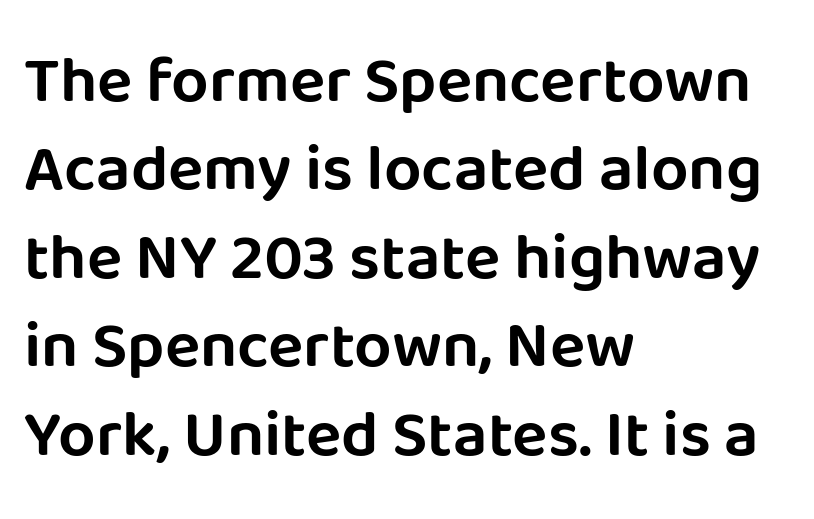
Q: Is the text italic (slanted)? A: No, it is upright.
Q: Is the typeface a serif or a sans-serif typeface? A: Sans-serif.
Q: Is the text underlined? A: No.
Q: How is the paragraph aligned? A: Left-aligned.
Q: Is the spacing between letters normal or unusually wide? A: Normal.
Q: Is the spacing between lines tight, normal or loose? A: Normal.
Q: Width (condensed, normal, or wide)? A: Normal.
Q: Stroke contrast? A: Low.
Q: x-height? A: Large.
Q: Monospaced? A: No.
